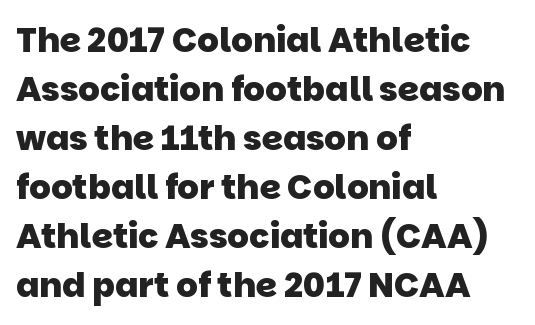
{"serif": "no", "bold": "yes", "weight": "heavy", "width": "normal", "stroke_contrast": "low", "x_height": "large", "monospaced": "no", "underline": "no", "align": "left", "line_spacing": "normal", "line_spacing_ratio": 1.44, "letter_spacing": "normal", "letter_spacing_em": 0.0, "glyph_px": 34}
